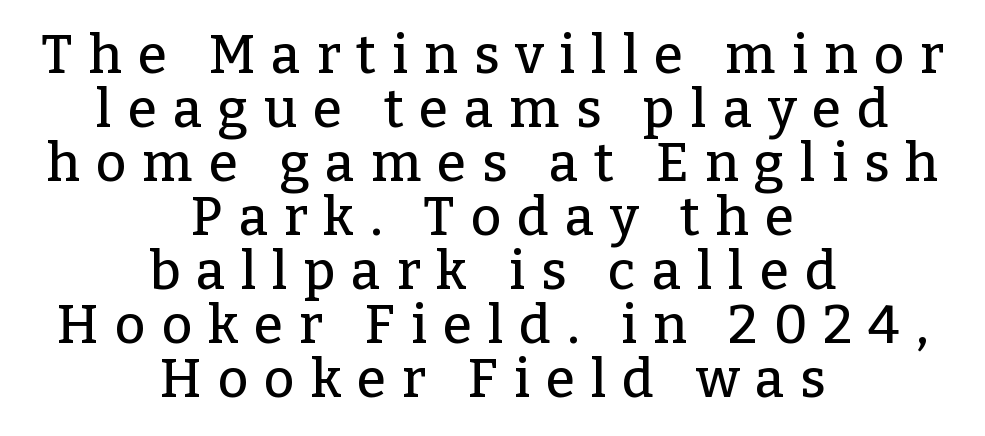
Q: Is the text italic (slanted)? A: No, it is upright.
Q: Is the typeface a serif or a sans-serif typeface? A: Serif.
Q: Is the text underlined? A: No.
Q: How is the paragraph aligned? A: Centered.
Q: Is the spacing between letters normal or unusually wide? A: Unusually wide.
Q: Is the spacing between lines tight, normal or loose? A: Tight.
Q: Width (condensed, normal, or wide)? A: Normal.
Q: Stroke contrast? A: Low.
Q: x-height? A: Medium.
Q: Monospaced? A: No.
